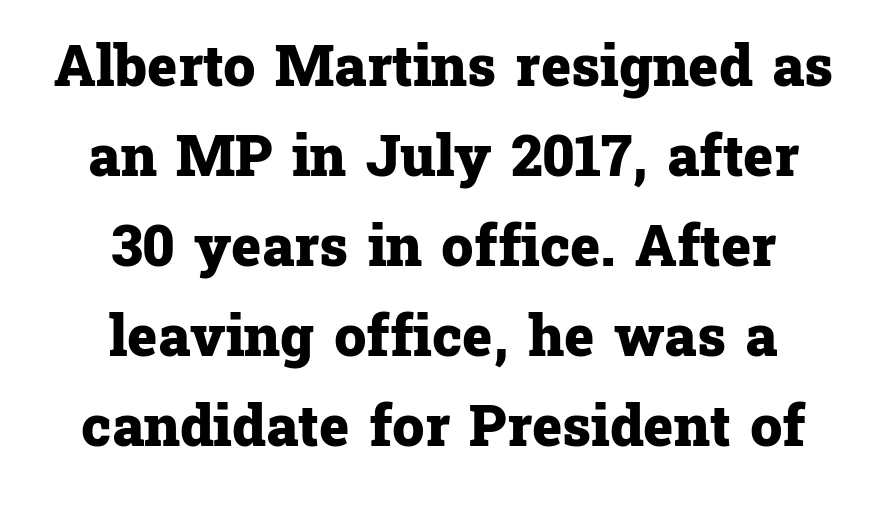
The image shows 57 px heavy serif type, upright; set centered, normal line spacing (1.58x), normal letter spacing, not underlined; low stroke contrast and a medium x-height.
